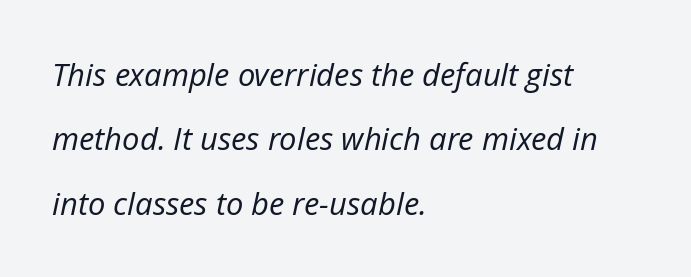
{"italic": "yes", "lean": "right", "slant_degrees": 12, "bold": "no", "weight": "regular", "width": "normal", "stroke_contrast": "low", "x_height": "medium", "monospaced": "no", "underline": "no", "align": "left", "line_spacing": "loose", "line_spacing_ratio": 2.08, "letter_spacing": "normal", "letter_spacing_em": 0.0, "glyph_px": 31}
